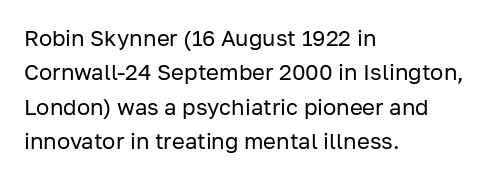
The specimen reads as upright at a glance. Is the stroke heavy? The answer is a plain regular-or-lighter. Clear beneath every line of the passage. Notice how descenders clear the ascenders below comfortably — that's standard leading.
